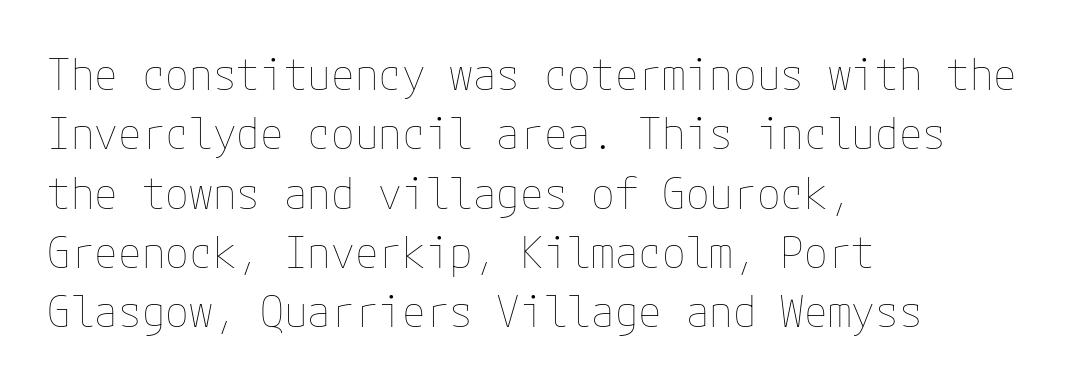
Q: Is the text bold? A: No.
Q: Is the text italic (slanted)? A: No, it is upright.
Q: Is the text underlined? A: No.
Q: How is the paragraph aligned? A: Left-aligned.
Q: Is the spacing between letters normal or unusually wide? A: Normal.
Q: Is the spacing between lines tight, normal or loose? A: Normal.
Q: Width (condensed, normal, or wide)? A: Normal.
Q: Stroke contrast? A: Low.
Q: x-height? A: Medium.
